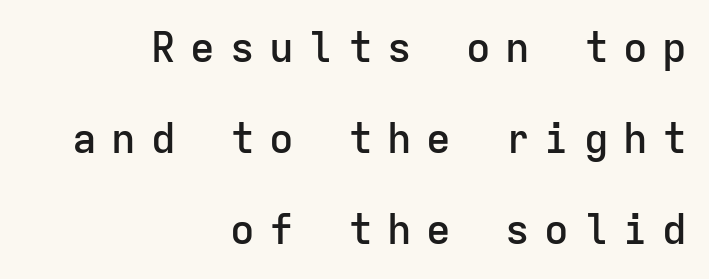
Alignment: flush right. Anything drawn beneath the words? Only blank space. Typesetter's note: demi weight, one step under bold. The type family on display is of the sans-serif kind. This sample has the even, mechanical cadence of fixed-width lettering.
